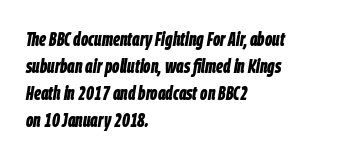
{"italic": "yes", "lean": "right", "slant_degrees": 9, "bold": "yes", "underline": "no", "align": "left", "line_spacing": "normal", "line_spacing_ratio": 1.35, "letter_spacing": "normal", "letter_spacing_em": 0.0, "glyph_px": 20}
